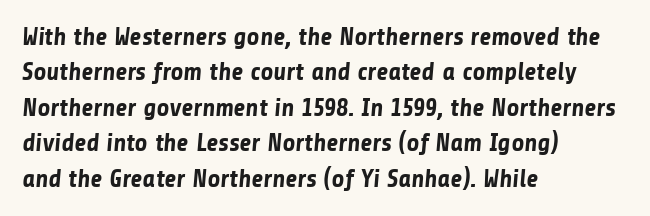
Q: Is the text bold? A: Yes.
Q: Is the text underlined? A: No.
Q: How is the paragraph aligned? A: Left-aligned.
Q: Is the spacing between letters normal or unusually wide? A: Normal.
Q: Is the spacing between lines tight, normal or loose? A: Normal.
